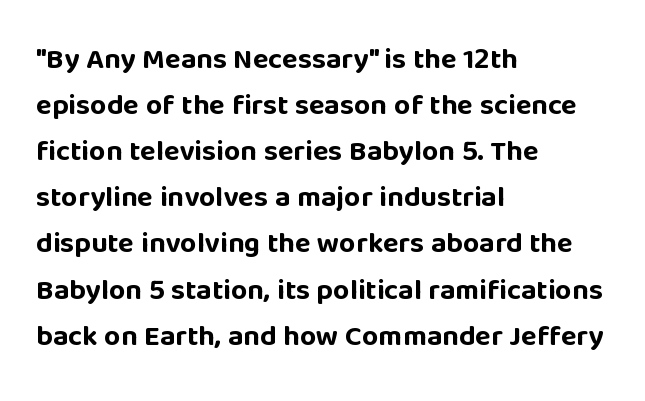
Q: Is the text bold? A: Yes.
Q: Is the text italic (slanted)? A: No, it is upright.
Q: Is the typeface a serif or a sans-serif typeface? A: Sans-serif.
Q: Is the text underlined? A: No.
Q: How is the paragraph aligned? A: Left-aligned.
Q: Is the spacing between letters normal or unusually wide? A: Normal.
Q: Is the spacing between lines tight, normal or loose? A: Normal.
Q: Width (condensed, normal, or wide)? A: Normal.
Q: Stroke contrast? A: Low.
Q: x-height? A: Large.
Q: Monospaced? A: No.
